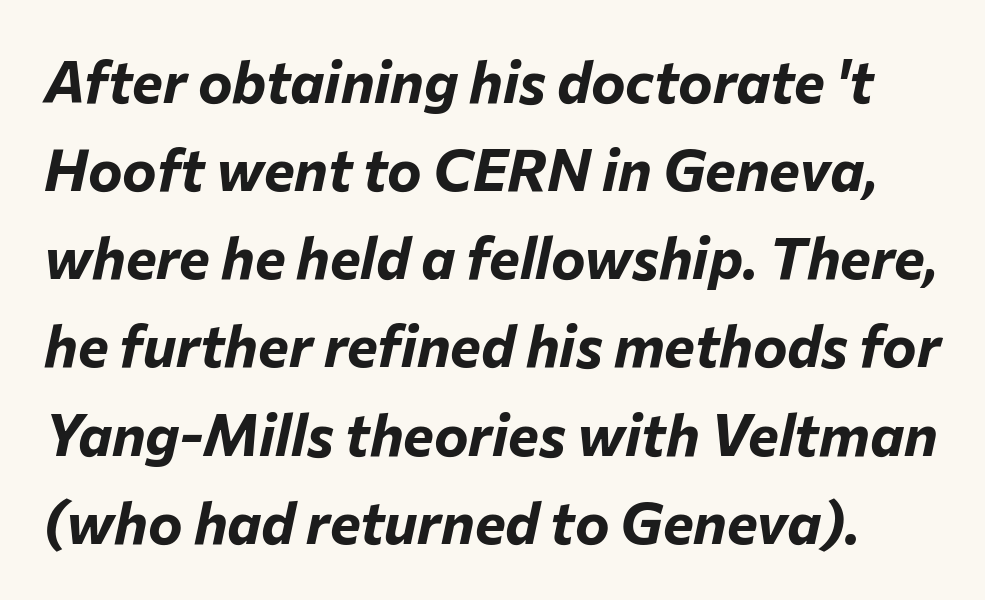
Q: Is the text bold? A: Yes.
Q: Is the text italic (slanted)? A: Yes, it leans right by about 12 degrees.
Q: Is the text underlined? A: No.
Q: Is the spacing between letters normal or unusually wide? A: Normal.
Q: Is the spacing between lines tight, normal or loose? A: Normal.
Q: Width (condensed, normal, or wide)? A: Normal.
Q: Stroke contrast? A: Low.
Q: x-height? A: Medium.
Q: Monospaced? A: No.
